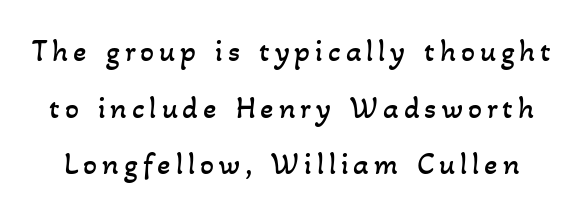
Q: Is the text bold? A: No.
Q: Is the text underlined? A: No.
Q: Width (condensed, normal, or wide)? A: Normal.
Q: Stroke contrast? A: Low.
Q: x-height? A: Small.
Q: Monospaced? A: No.
